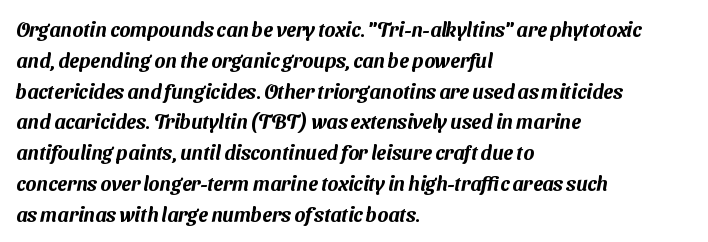
The image shows 20 px text type; set left-aligned, normal line spacing (1.54x), normal letter spacing, not underlined.
